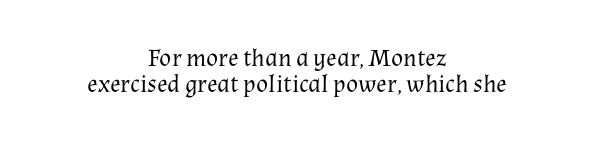
{"italic": "no", "bold": "no", "underline": "no", "align": "center", "line_spacing": "tight", "line_spacing_ratio": 1.06, "letter_spacing": "normal", "letter_spacing_em": 0.0, "glyph_px": 25}
